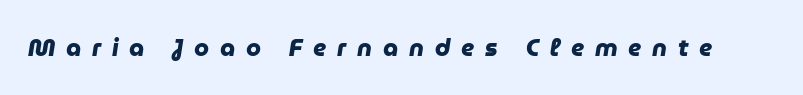
Decoration check: the copy has no underline. In terms of letterspacing, this is a distinctly airy, spread setting. A full-strength bold gives these letters their thick strokes.
